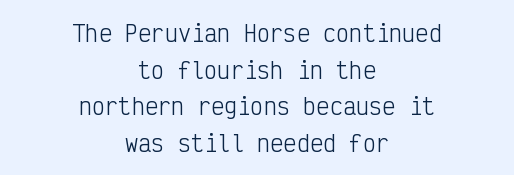
Q: Is the text bold? A: No.
Q: Is the text italic (slanted)? A: No, it is upright.
Q: Is the text underlined? A: No.
Q: How is the paragraph aligned? A: Centered.
Q: Is the spacing between letters normal or unusually wide? A: Normal.
Q: Is the spacing between lines tight, normal or loose? A: Normal.
